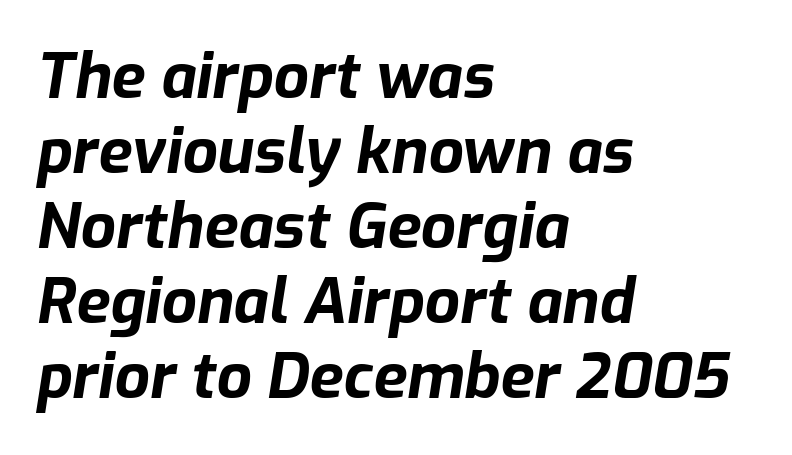
The image shows 62 px bold type, italic (leaning right); set left-aligned, line spacing 1.21x, normal letter spacing, not underlined; low stroke contrast and a medium x-height.
